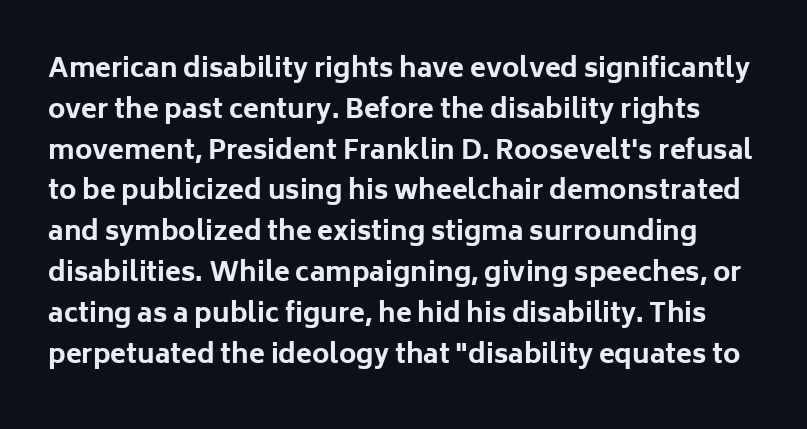
The image shows 26 px bold type, upright; set normal line spacing (1.57x), normal letter spacing, not underlined.
